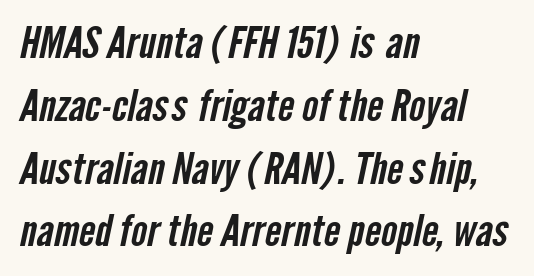
{"serif": "no", "width": "condensed", "stroke_contrast": "low", "x_height": "medium", "monospaced": "no", "underline": "no", "align": "left", "line_spacing": "normal", "line_spacing_ratio": 1.46, "letter_spacing": "normal", "letter_spacing_em": 0.0, "glyph_px": 43}
